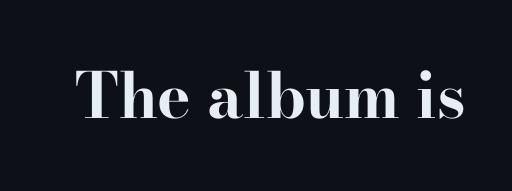
Emphasis by weight is at full strength: bold. The text was rendered using a seriffed face with decorative stroke endings. The letters stand straight up with perfectly vertical stems. Spacing verdict: proportional, widths tailored to each character. Here the glyphs are tracked normally, forming tight word shapes. Descender tails drop into unmarked territory.
